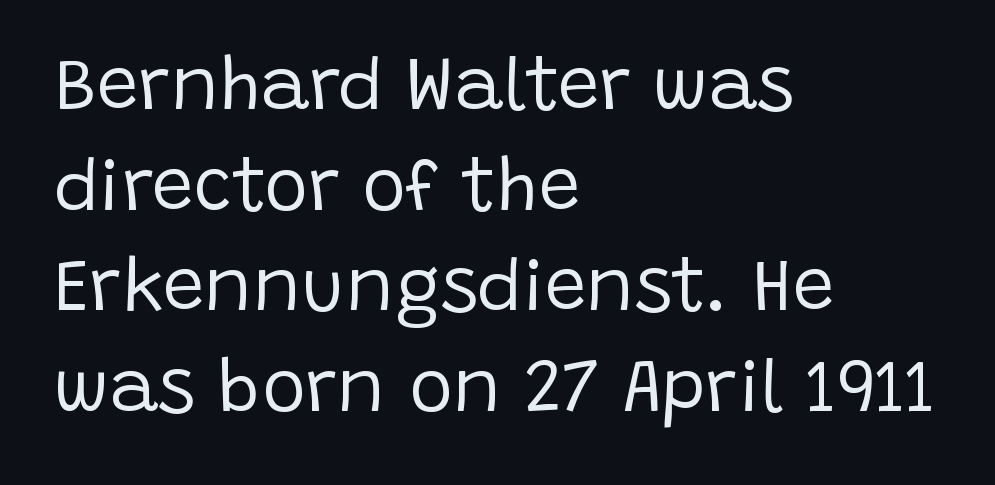
Q: Is the text bold? A: No.
Q: Is the text italic (slanted)? A: No, it is upright.
Q: Is the typeface a serif or a sans-serif typeface? A: Sans-serif.
Q: Is the text underlined? A: No.
Q: How is the paragraph aligned? A: Left-aligned.
Q: Is the spacing between letters normal or unusually wide? A: Normal.
Q: Is the spacing between lines tight, normal or loose? A: Normal.
Q: Width (condensed, normal, or wide)? A: Normal.
Q: Stroke contrast? A: Low.
Q: x-height? A: Large.
Q: Monospaced? A: No.
